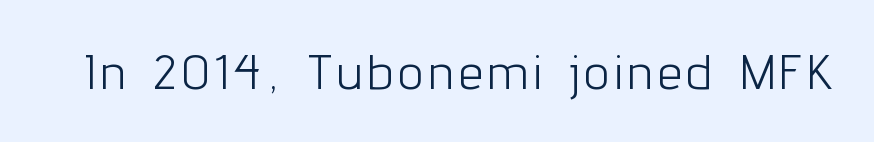
The space beneath each line is pristine and unruled. Examine the stroke ends and you'll find no serifs. In terms of posture, this sample is upright. Is this a heavy cut? Hardly; it is regular or lighter. Think of a printed novel: that variable character pitch is what you see here.
